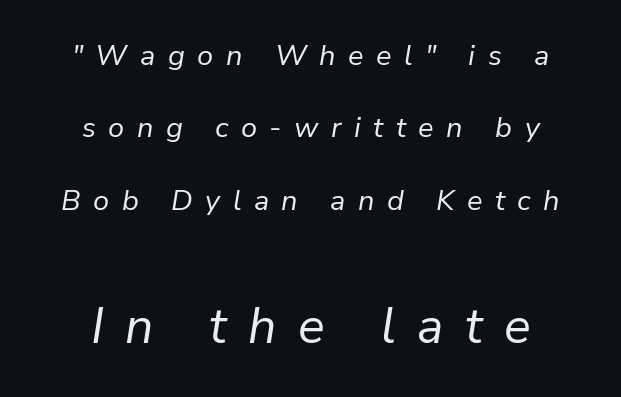
The image shows 50 px regular-weight type, italic (leaning right); set centered, loose line spacing (2.5x), unusually wide letter spacing (+0.43 em), not underlined; the second (bottom) block is 1.72x larger; low stroke contrast and a medium x-height.
